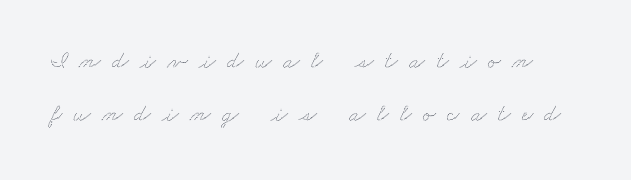
Rows of type keep a wide berth in the vertical direction. This rendering widens character spacing well past its baseline value. Descenders hang freely into open space.
